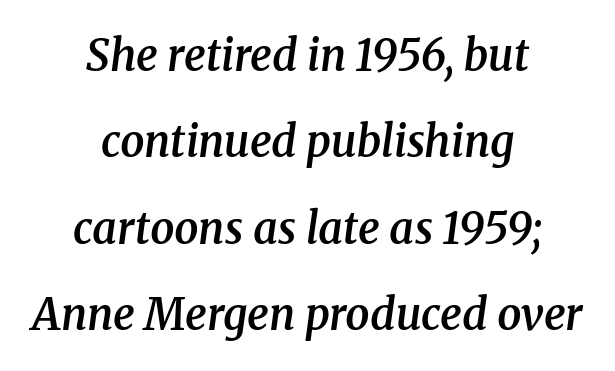
Set as a demibold, roughly 600 on the weight scale. You can tell from the footed stems that serif type was used. Here the designer chose a conventional face with non-uniform glyph widths. Each line is balanced around a shared central axis. Each word holds together tightly as a unit, with standard inter-letter gaps. The glyphs are unaccompanied by any horizontal stroke below them.
